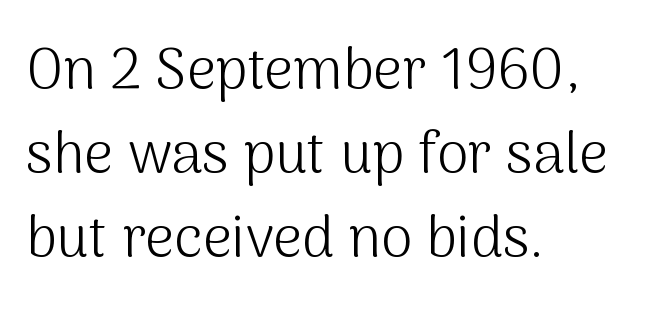
{"serif": "no", "italic": "no", "bold": "no", "weight": "light", "width": "normal", "stroke_contrast": "medium", "x_height": "medium", "monospaced": "no", "underline": "no", "align": "left", "line_spacing": "normal", "line_spacing_ratio": 1.47, "letter_spacing": "normal", "letter_spacing_em": 0.0, "glyph_px": 57}
